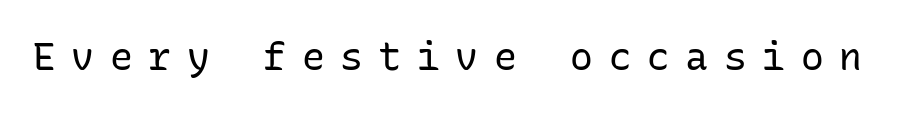
The image shows 38 px regular-weight sans-serif type, upright, monospaced; set unusually wide letter spacing (+0.41 em), not underlined; low stroke contrast and a medium x-height.
